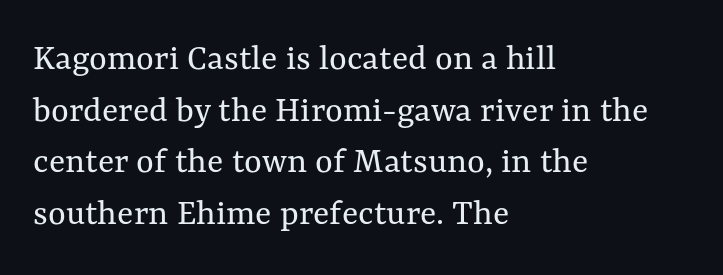
The image shows 38 px regular-weight type, upright; set left-aligned, normal line spacing (1.36x), normal letter spacing, not underlined; medium stroke contrast and a medium x-height.
